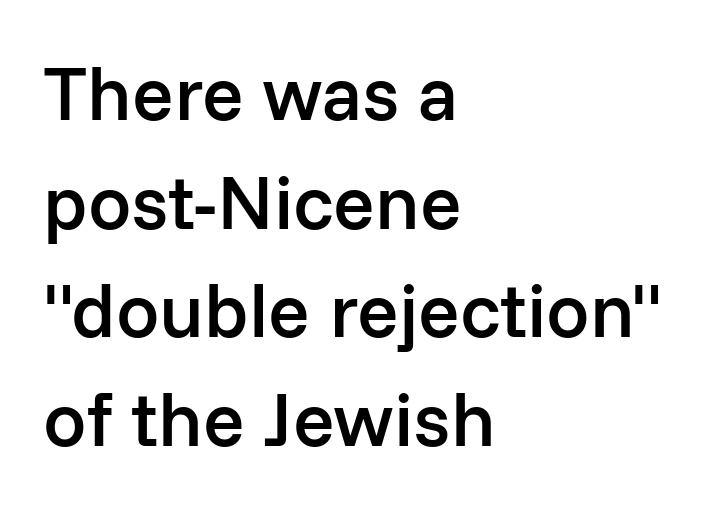
Q: Is the text bold? A: Semi-bold.
Q: Is the text italic (slanted)? A: No, it is upright.
Q: Is the typeface a serif or a sans-serif typeface? A: Sans-serif.
Q: Is the text underlined? A: No.
Q: How is the paragraph aligned? A: Left-aligned.
Q: Is the spacing between letters normal or unusually wide? A: Normal.
Q: Is the spacing between lines tight, normal or loose? A: Normal.
Q: Width (condensed, normal, or wide)? A: Normal.
Q: Stroke contrast? A: Low.
Q: x-height? A: Medium.
Q: Monospaced? A: No.
